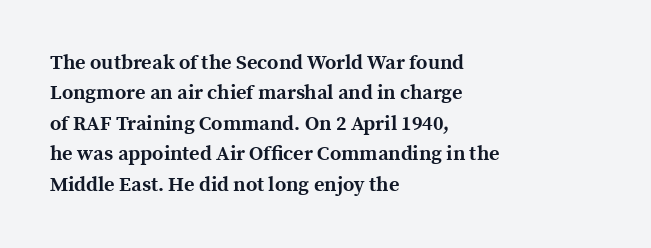
Q: Is the text bold? A: Yes.
Q: Is the text italic (slanted)? A: No, it is upright.
Q: Is the text underlined? A: No.
Q: How is the paragraph aligned? A: Left-aligned.
Q: Is the spacing between letters normal or unusually wide? A: Normal.
Q: Is the spacing between lines tight, normal or loose? A: Normal.
